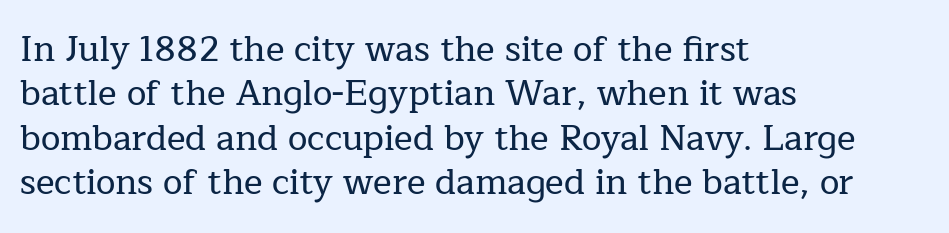
The image shows 35 px serif type, upright; set left-aligned, normal line spacing (1.27x), normal letter spacing, not underlined; low stroke contrast and a medium x-height.
